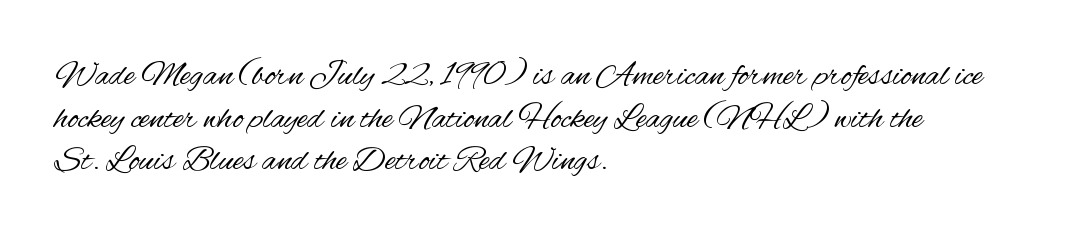
Q: Is the text bold? A: No.
Q: Is the text italic (slanted)? A: Yes.
Q: Is the typeface a serif or a sans-serif typeface? A: Sans-serif.
Q: Is the text underlined? A: No.
Q: How is the paragraph aligned? A: Left-aligned.
Q: Is the spacing between letters normal or unusually wide? A: Normal.
Q: Width (condensed, normal, or wide)? A: Condensed.
Q: Stroke contrast? A: Medium.
Q: x-height? A: Small.
Q: Monospaced? A: No.
